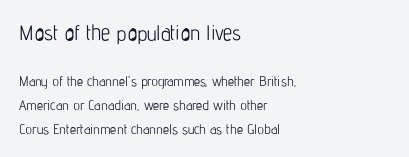
{"italic": "no", "bold": "no", "underline": "no", "align": "left", "line_spacing_ratio": 1.71, "letter_spacing": "normal", "letter_spacing_em": 0.0, "larger_block": "first", "size_ratio": 1.5, "glyph_px": 21}
